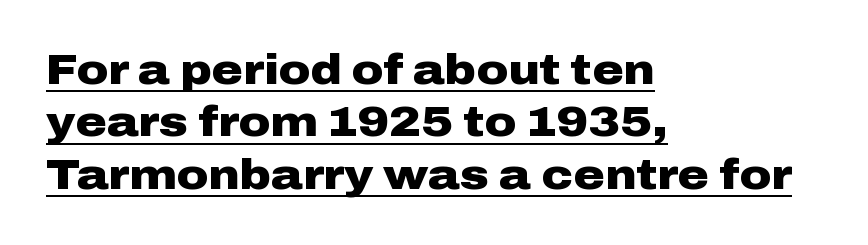
Q: Is the text bold? A: Yes.
Q: Is the text italic (slanted)? A: No, it is upright.
Q: Is the typeface a serif or a sans-serif typeface? A: Sans-serif.
Q: Is the text underlined? A: Yes.
Q: How is the paragraph aligned? A: Left-aligned.
Q: Is the spacing between letters normal or unusually wide? A: Normal.
Q: Width (condensed, normal, or wide)? A: Wide.
Q: Stroke contrast? A: Low.
Q: x-height? A: Medium.
Q: Monospaced? A: No.
